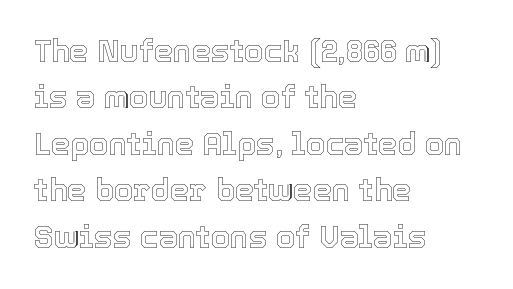
Q: Is the text italic (slanted)? A: No, it is upright.
Q: Is the text underlined? A: No.
Q: How is the paragraph aligned? A: Left-aligned.
Q: Is the spacing between letters normal or unusually wide? A: Normal.
Q: Is the spacing between lines tight, normal or loose? A: Normal.
Q: Width (condensed, normal, or wide)? A: Normal.
Q: x-height? A: Medium.
Q: Monospaced? A: No.
